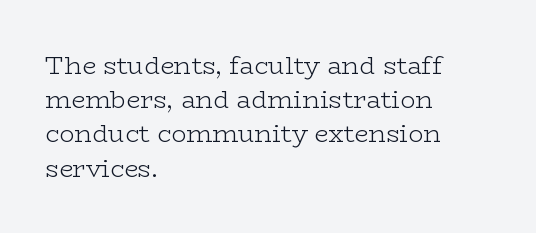
{"italic": "no", "bold": "no", "underline": "no", "align": "left", "line_spacing": "normal", "line_spacing_ratio": 1.37, "letter_spacing": "normal", "letter_spacing_em": 0.0, "glyph_px": 25}
